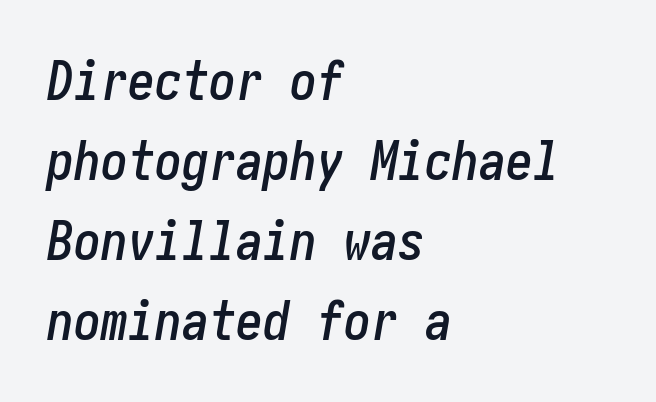
The image shows 54 px condensed type, italic (leaning right); set left-aligned, normal line spacing (1.48x), normal letter spacing, not underlined; low stroke contrast and a medium x-height.
